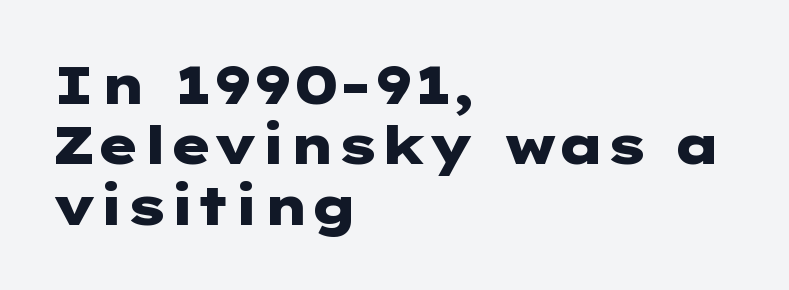
The image shows 53 px heavy, wide sans-serif type, upright; set left-aligned, tight line spacing (1.14x), normal letter spacing, not underlined; low stroke contrast and a medium x-height.
